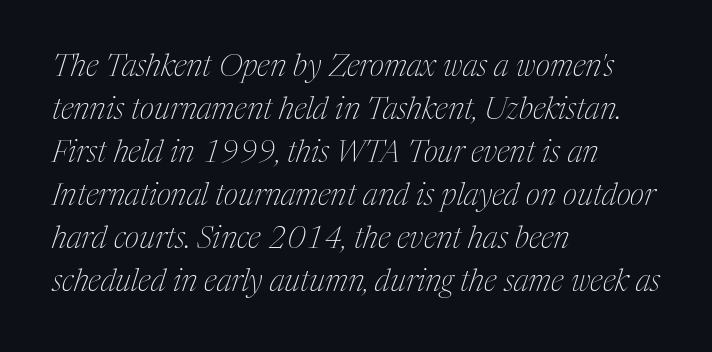
The image shows 31 px thin, condensed serif type, italic (leaning right); set left-aligned, normal line spacing (1.39x), normal letter spacing, not underlined; medium stroke contrast and a medium x-height.
